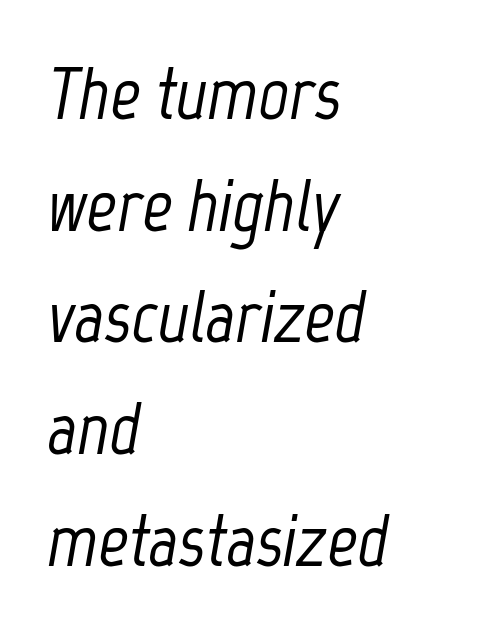
The image shows 74 px condensed type, italic (leaning right); set left-aligned, normal line spacing (1.51x), normal letter spacing, not underlined; low stroke contrast and a medium x-height.
